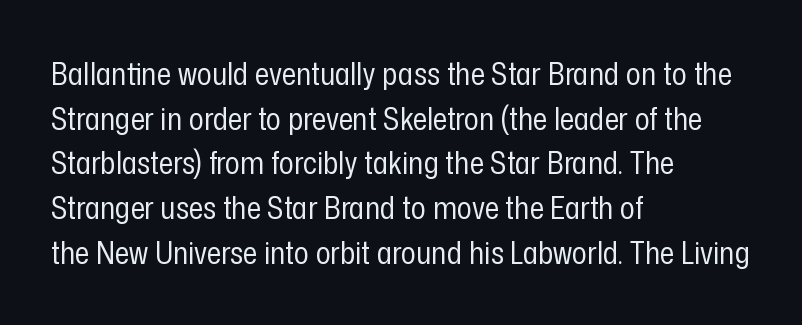
Spacing verdict: proportional, widths tailored to each character. This rendering leaves character spacing at its baseline value. The letters look calm and open, with moderate or lighter stems. How would I describe the line gaps? Plain and ordinary. The type sits square on the baseline with zero lean. The ragged edge is on the right, which tells us the setting is flush left.
